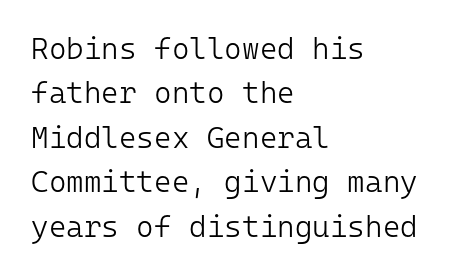
Q: Is the text bold? A: No.
Q: Is the text italic (slanted)? A: No, it is upright.
Q: Is the typeface a serif or a sans-serif typeface? A: Sans-serif.
Q: Is the text underlined? A: No.
Q: How is the paragraph aligned? A: Left-aligned.
Q: Is the spacing between letters normal or unusually wide? A: Normal.
Q: Is the spacing between lines tight, normal or loose? A: Normal.
Q: Width (condensed, normal, or wide)? A: Normal.
Q: Stroke contrast? A: Low.
Q: x-height? A: Medium.
Q: Monospaced? A: Yes.
